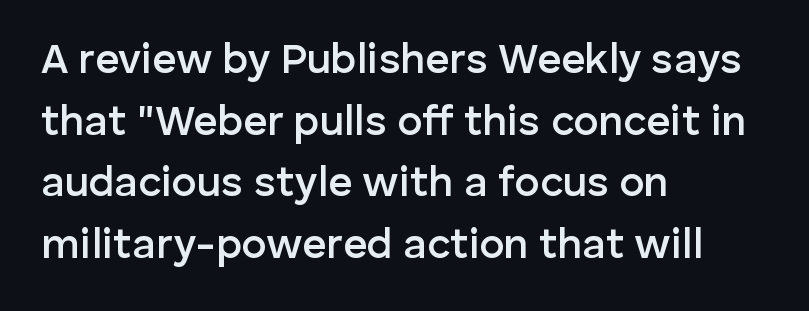
Q: Is the text bold? A: Semi-bold.
Q: Is the text italic (slanted)? A: No, it is upright.
Q: Is the typeface a serif or a sans-serif typeface? A: Sans-serif.
Q: Is the text underlined? A: No.
Q: How is the paragraph aligned? A: Left-aligned.
Q: Is the spacing between letters normal or unusually wide? A: Normal.
Q: Is the spacing between lines tight, normal or loose? A: Normal.
Q: Width (condensed, normal, or wide)? A: Normal.
Q: Stroke contrast? A: Low.
Q: x-height? A: Medium.
Q: Monospaced? A: No.
